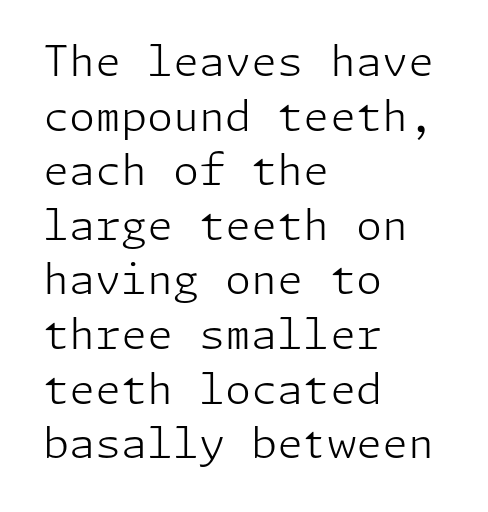
Q: Is the text bold? A: No.
Q: Is the text italic (slanted)? A: No, it is upright.
Q: Is the typeface a serif or a sans-serif typeface? A: Sans-serif.
Q: Is the text underlined? A: No.
Q: How is the paragraph aligned? A: Left-aligned.
Q: Is the spacing between letters normal or unusually wide? A: Normal.
Q: Is the spacing between lines tight, normal or loose? A: Normal.
Q: Width (condensed, normal, or wide)? A: Normal.
Q: Stroke contrast? A: Low.
Q: x-height? A: Medium.
